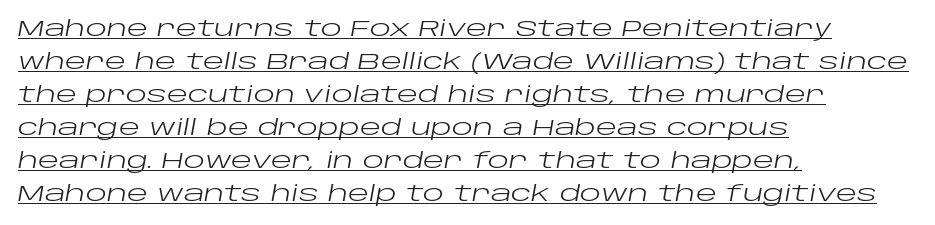
Each new line begins a customary step beneath the previous one. Underline: present. Weight: not bold — regular or lighter. A typesetter would mark this as italic. Caption: multi-line text, flush left, ragged right. How are the letters spaced? Ordinarily, with no added tracking.
